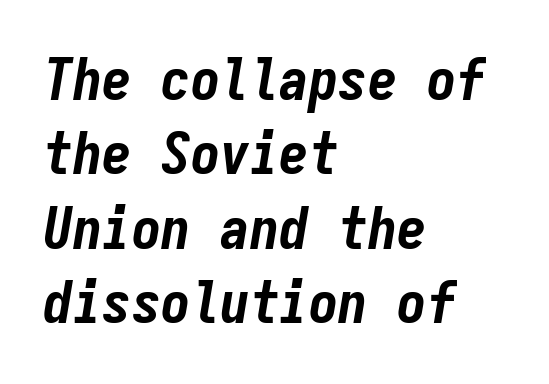
These lines are rendered in a fixed-pitch font. Each row of text sits above clean, open space. An italicized treatment has been applied to the whole sample. The passage shown has conventional tracking throughout. On the weight axis this lands at bold, roughly 700. The lines sit at an ordinary, default distance from one another.
